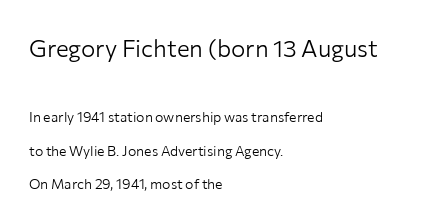
Q: Is the text bold? A: No.
Q: Is the text italic (slanted)? A: No, it is upright.
Q: Is the text underlined? A: No.
Q: How is the paragraph aligned? A: Left-aligned.
Q: Is the spacing between letters normal or unusually wide? A: Normal.
Q: Is the spacing between lines tight, normal or loose? A: Loose.
Q: Which block of text is set in a larger size, the first (top) or the second (bottom)? A: The first (top) one.
